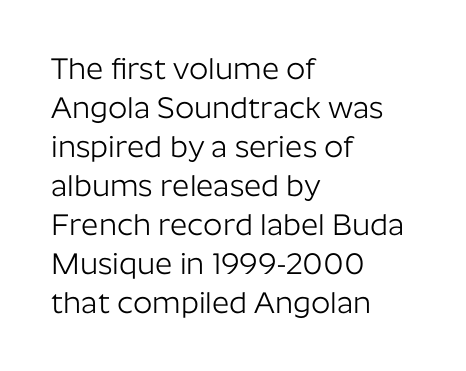
Casual observation: everything's shoved over to the left. The strip under each line holds only bare page. The rendering uses natural spacing where letterforms have individual widths. The line texture is even and compact thanks to regular tracking. Summary of vertical rhythm: regular, with standard interline spacing.
